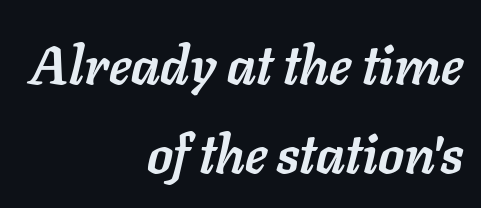
The image shows 53 px semibold type, italic (leaning right); set right-aligned, normal line spacing (1.67x), normal letter spacing, not underlined; low stroke contrast and a medium x-height.
